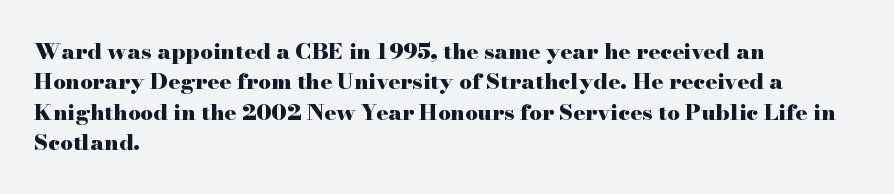
{"italic": "no", "bold": "yes", "underline": "no", "align": "left", "line_spacing": "normal", "line_spacing_ratio": 1.38, "letter_spacing": "normal", "letter_spacing_em": 0.0, "glyph_px": 22}
